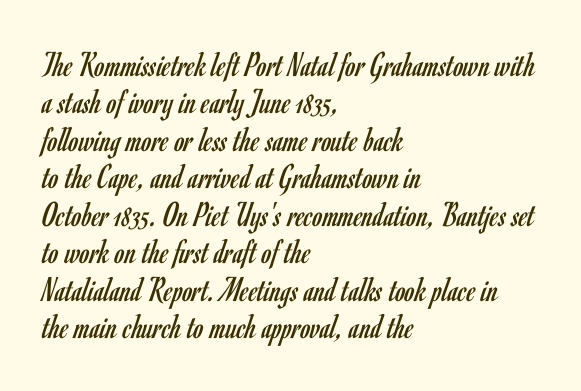
{"serif": "no", "bold": "no", "weight": "regular", "width": "condensed", "stroke_contrast": "low", "x_height": "small", "monospaced": "no", "underline": "no", "align": "left", "line_spacing": "tight", "line_spacing_ratio": 1.04, "letter_spacing": "normal", "letter_spacing_em": 0.0, "glyph_px": 36}
